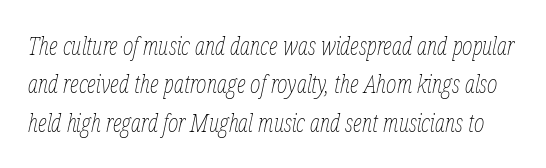
Q: Is the text bold? A: No.
Q: Is the text italic (slanted)? A: Yes, it leans right by about 12 degrees.
Q: Is the text underlined? A: No.
Q: Is the spacing between letters normal or unusually wide? A: Normal.
Q: Is the spacing between lines tight, normal or loose? A: Normal.
